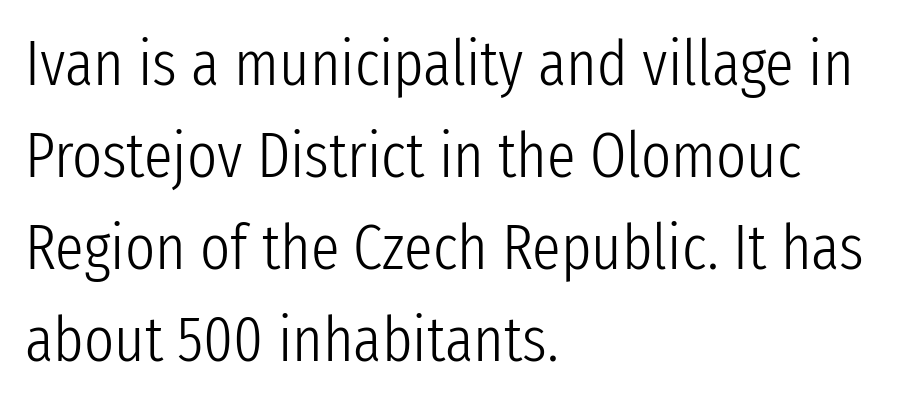
Q: Is the text bold? A: No.
Q: Is the text italic (slanted)? A: No, it is upright.
Q: Is the typeface a serif or a sans-serif typeface? A: Sans-serif.
Q: Is the text underlined? A: No.
Q: How is the paragraph aligned? A: Left-aligned.
Q: Is the spacing between letters normal or unusually wide? A: Normal.
Q: Is the spacing between lines tight, normal or loose? A: Normal.
Q: Width (condensed, normal, or wide)? A: Condensed.
Q: Stroke contrast? A: Low.
Q: x-height? A: Medium.
Q: Monospaced? A: No.
